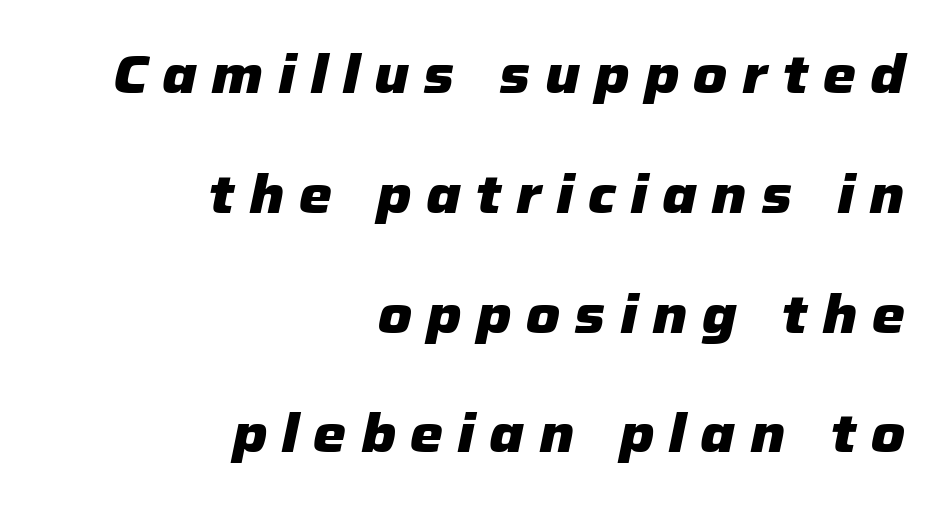
{"italic": "yes", "lean": "right", "slant_degrees": 12, "bold": "yes", "weight": "heavy", "width": "normal", "stroke_contrast": "low", "x_height": "medium", "monospaced": "no", "underline": "no", "align": "right", "line_spacing": "loose", "line_spacing_ratio": 2.26, "letter_spacing": "wide", "letter_spacing_em": 0.27, "glyph_px": 53}
